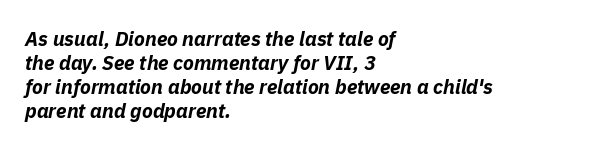
The image shows 20 px bold type, italic (leaning right); set left-aligned, line spacing 1.2x, normal letter spacing, not underlined.
